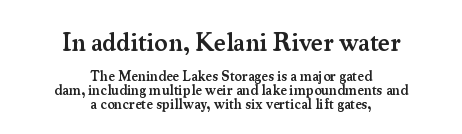
{"italic": "no", "bold": "semi", "underline": "no", "align": "center", "line_spacing": "tight", "line_spacing_ratio": 0.98, "letter_spacing": "normal", "letter_spacing_em": 0.0, "larger_block": "first", "size_ratio": 1.79, "glyph_px": 25}
